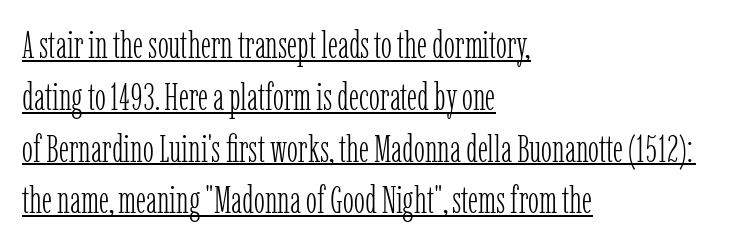
Q: Is the text bold? A: No.
Q: Is the text italic (slanted)? A: No, it is upright.
Q: Is the typeface a serif or a sans-serif typeface? A: Serif.
Q: Is the text underlined? A: Yes.
Q: How is the paragraph aligned? A: Left-aligned.
Q: Is the spacing between letters normal or unusually wide? A: Normal.
Q: Is the spacing between lines tight, normal or loose? A: Normal.
Q: Width (condensed, normal, or wide)? A: Condensed.
Q: Stroke contrast? A: Low.
Q: x-height? A: Medium.
Q: Monospaced? A: No.
